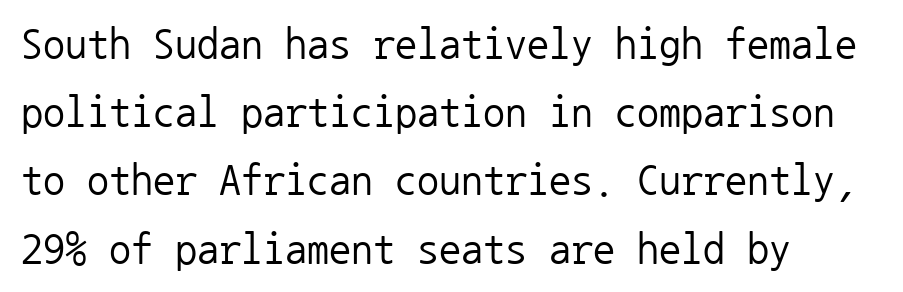
Q: Is the text bold? A: No.
Q: Is the text italic (slanted)? A: No, it is upright.
Q: Is the typeface a serif or a sans-serif typeface? A: Sans-serif.
Q: Is the text underlined? A: No.
Q: How is the paragraph aligned? A: Left-aligned.
Q: Is the spacing between letters normal or unusually wide? A: Normal.
Q: Is the spacing between lines tight, normal or loose? A: Normal.
Q: Width (condensed, normal, or wide)? A: Normal.
Q: Stroke contrast? A: Low.
Q: x-height? A: Medium.
Q: Monospaced? A: Yes.
